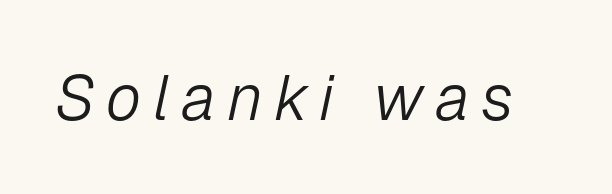
{"italic": "yes", "lean": "right", "slant_degrees": 12, "bold": "no", "weight": "light", "width": "normal", "stroke_contrast": "low", "x_height": "medium", "monospaced": "no", "underline": "no", "glyph_px": 64}
